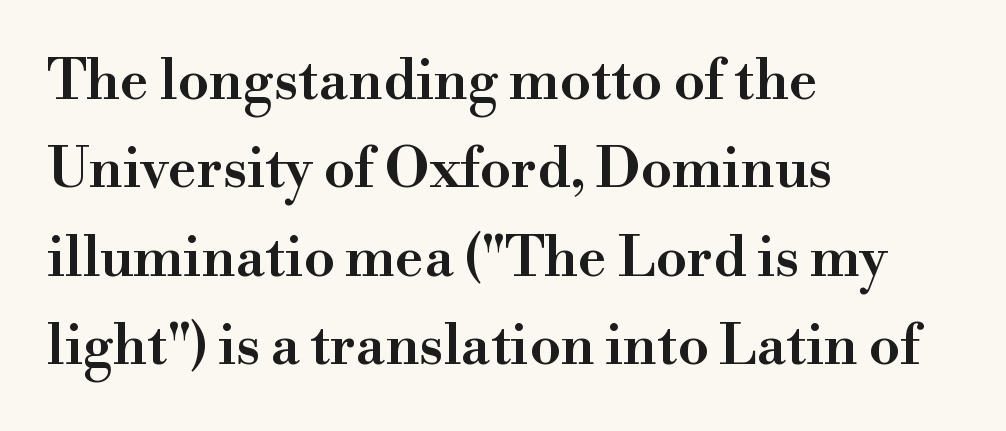
Do the characters align in a grid? No, the font is proportional. Line beginnings align vertically; line endings do not. Emphasis by weight is partial: semibold. The passage shown stacks its lines at a standard gap. Rendered with straight, roman letterforms.
